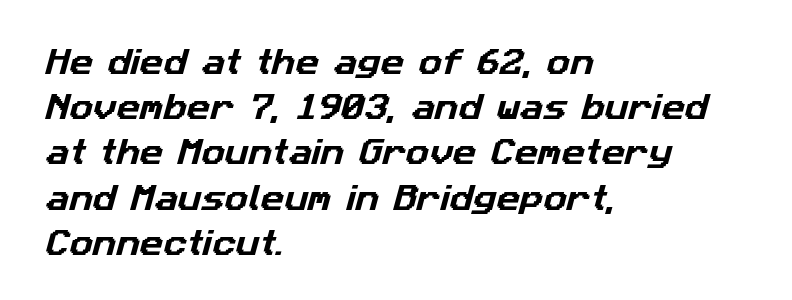
{"serif": "no", "width": "normal", "stroke_contrast": "low", "x_height": "medium", "monospaced": "no", "underline": "no", "align": "left", "line_spacing": "normal", "line_spacing_ratio": 1.56, "letter_spacing": "normal", "letter_spacing_em": 0.0, "glyph_px": 29}
